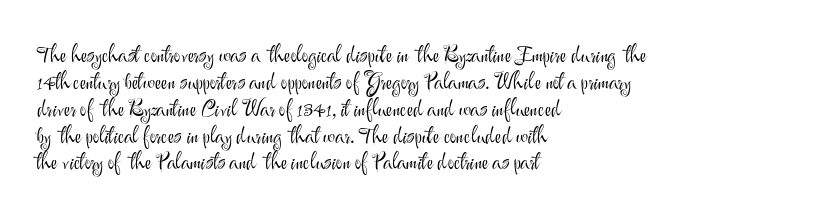
Honestly, the letter spacing is just normal — you wouldn't notice it. A student would call this left alignment; a typographer would say flush left, rag right. The font sits on the lighter half of the weight spectrum, regular included. Just letters on the line, the space beneath them empty.
